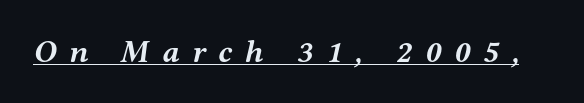
A baseline rule has been typeset under these characters. Are there feet on the stems? There are — it's a serif. The rendering applies a slant to the glyphs. Look at the tracking — it's clearly loosened, letters drifting apart.
